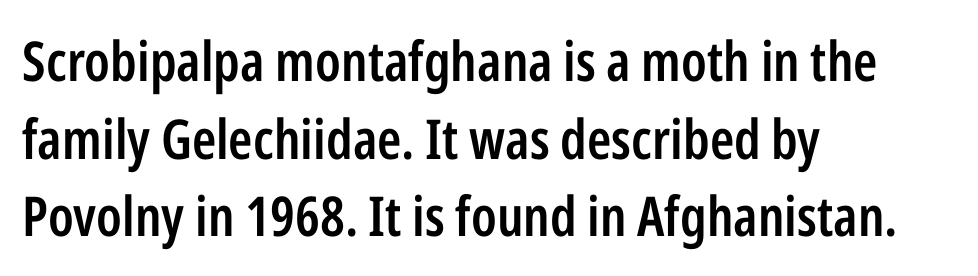
The lines sit at an ordinary, default distance from one another. The passage is arranged the way most books set body copy — flush left. Glyph-to-glyph distance matches everyday printed text. The strokes are fattened partway — semibold, not bold. Here the designer chose a conventional face with non-uniform glyph widths.
